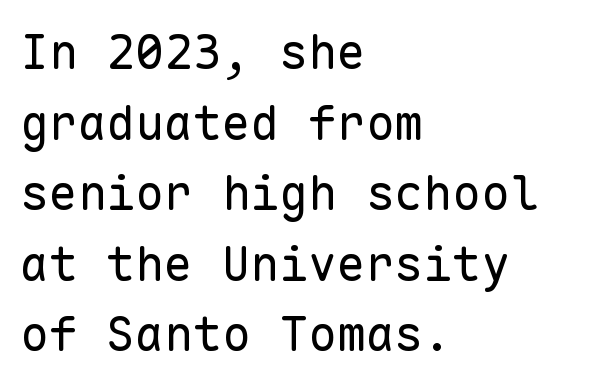
The font's upright variant was chosen for this text. The face looks like a standard text weight, possibly lighter. The string is rendered with underlining switched off. Tracking value appears to be zero — textbook default spacing. The passage shown is typed in a monospace face where columns stay perfectly aligned. Is there much room between lines? A standard amount, neither cramped nor airy.
